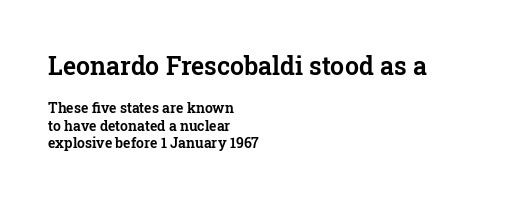
The image shows 25 px text type, upright; set left-aligned, line spacing 1.22x, normal letter spacing, not underlined; the first (top) block is 1.79x larger.
